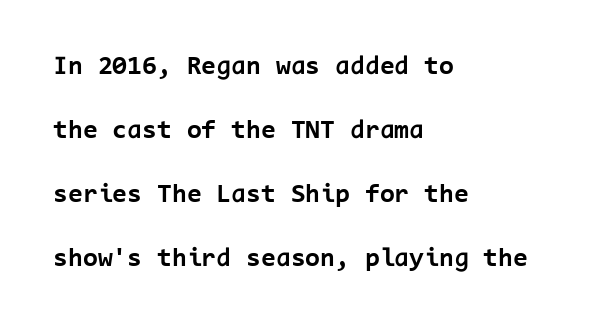
{"italic": "no", "bold": "yes", "underline": "no", "align": "left", "line_spacing": "loose", "line_spacing_ratio": 2.37, "letter_spacing": "normal", "letter_spacing_em": 0.0, "glyph_px": 27}
